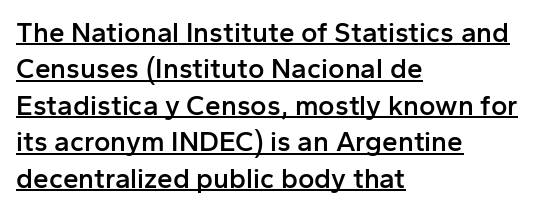
The rows are spaced the way most documents space them. Designer's note — italics off, roman on. The rendering keeps characters at their native spacing. As a designer I'd log this as weight 600, semibold.
